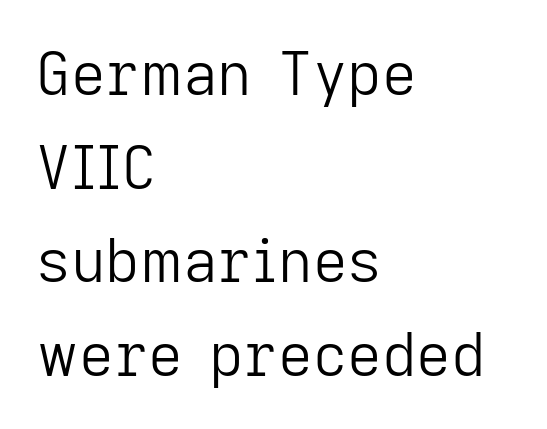
{"serif": "no", "italic": "no", "bold": "no", "weight": "light", "width": "normal", "stroke_contrast": "low", "x_height": "medium", "monospaced": "no", "underline": "no", "align": "left", "line_spacing": "normal", "line_spacing_ratio": 1.56, "letter_spacing": "normal", "letter_spacing_em": 0.0, "glyph_px": 60}
